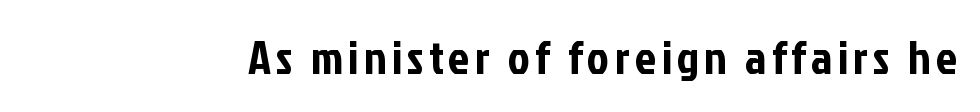
You can tell it's not italic because the verticals are truly vertical. Unmarked baselines from the first word to the last. Do the characters align in a grid? No, the font is proportional. A sans-serif font was chosen for this passage.
